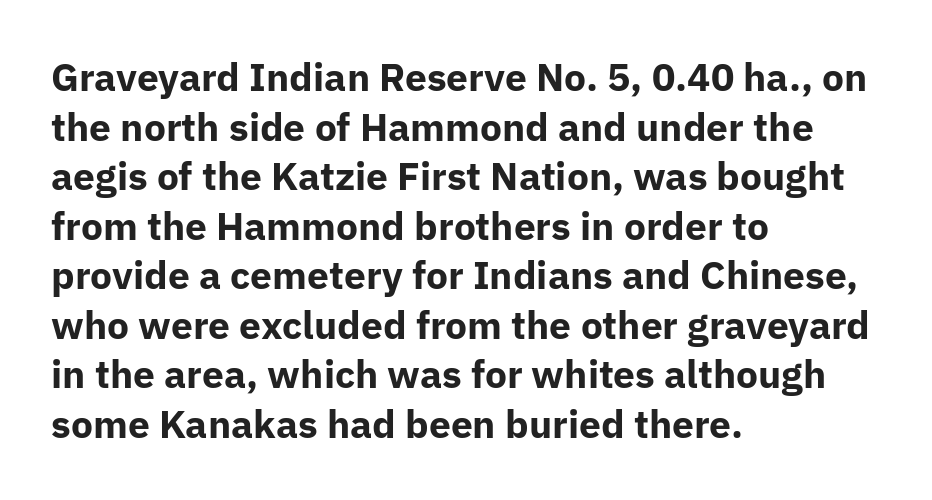
{"serif": "no", "italic": "no", "bold": "yes", "weight": "bold", "width": "normal", "stroke_contrast": "low", "x_height": "medium", "monospaced": "no", "underline": "no", "align": "left", "line_spacing": "normal", "line_spacing_ratio": 1.27, "letter_spacing": "normal", "letter_spacing_em": 0.0, "glyph_px": 39}
